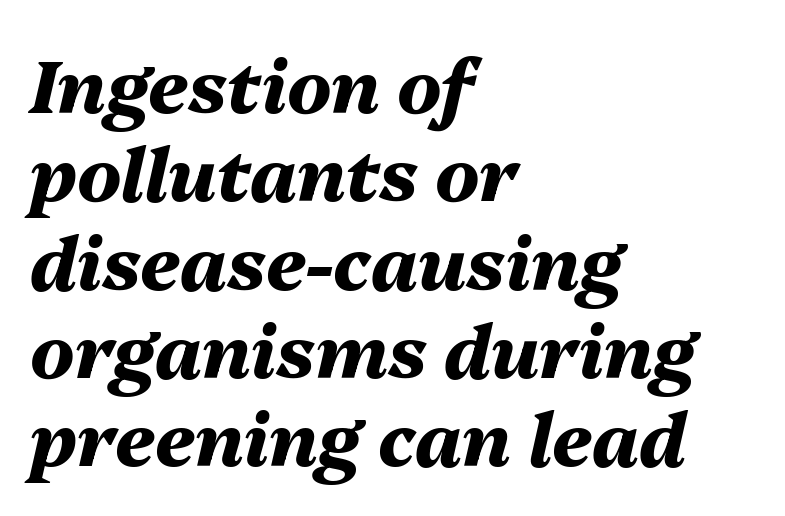
The glyphs look as if they've been sheared to an angle. Do the characters align in a grid? No, the font is proportional. Teacher's note: observe the even left margin — that is flush-left alignment. Is the type bold? Yes — the strokes are clearly thick and heavy. Descenders are the only things crossing below the line. Honestly, the letter spacing is just normal — you wouldn't notice it.
